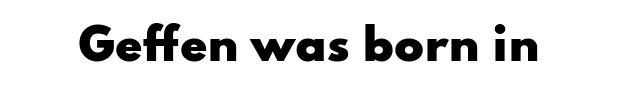
The image shows 44 px heavy, wide sans-serif type, upright; set normal letter spacing, not underlined; low stroke contrast and a small x-height.
